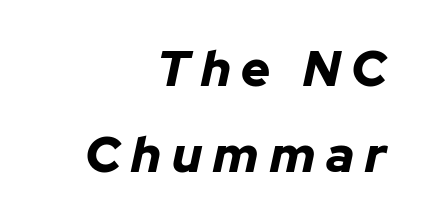
{"italic": "yes", "lean": "right", "slant_degrees": 12, "bold": "yes", "weight": "bold", "width": "normal", "stroke_contrast": "low", "x_height": "medium", "monospaced": "no", "underline": "no", "align": "right", "line_spacing_ratio": 1.73, "letter_spacing": "wide", "letter_spacing_em": 0.22, "glyph_px": 50}
